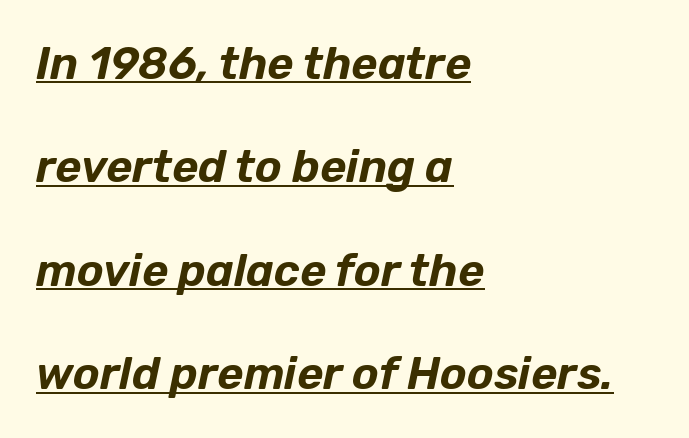
Letter spacing: default. These lines stack with their left ends in a neat column. Is there much room between lines? Yes — plenty of vertical air separates them. Think of a printed novel: that variable character pitch is what you see here. You can see a thin bar hugging the bottom of the glyphs. The typography opts for an oblique posture over an upright one.
